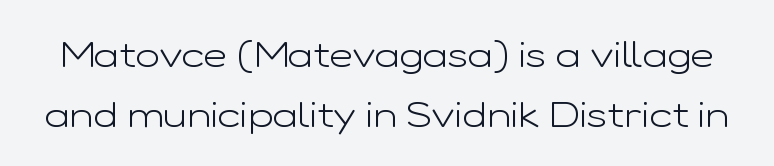
Q: Is the text bold? A: No.
Q: Is the text italic (slanted)? A: No, it is upright.
Q: Is the typeface a serif or a sans-serif typeface? A: Sans-serif.
Q: Is the text underlined? A: No.
Q: Is the spacing between letters normal or unusually wide? A: Normal.
Q: Is the spacing between lines tight, normal or loose? A: Normal.
Q: Width (condensed, normal, or wide)? A: Wide.
Q: Stroke contrast? A: Low.
Q: x-height? A: Medium.
Q: Monospaced? A: No.
